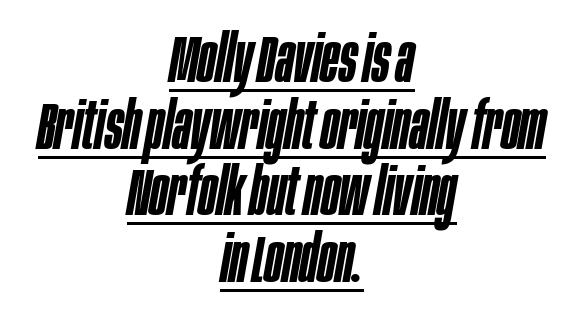
The image shows 66 px semibold, condensed type, italic (leaning right); set centered, tight line spacing (1.01x), normal letter spacing, underlined; low stroke contrast and a large x-height.
